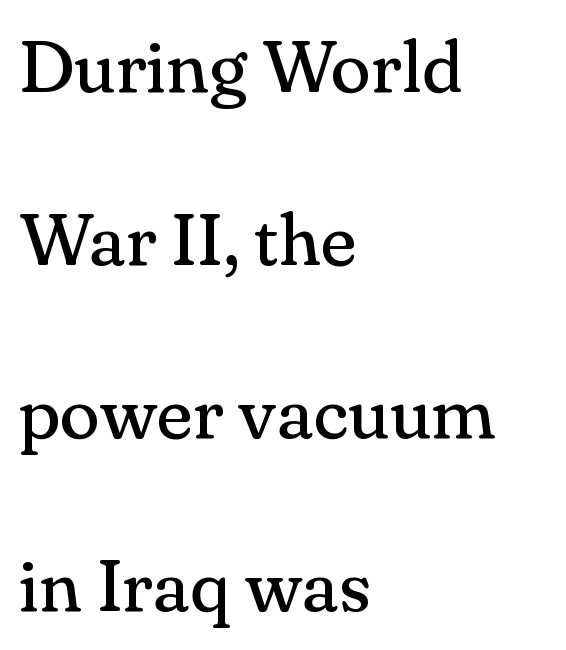
No italicization has been applied; the sample stays upright. These lines are set flush left with a ragged right edge. The vertical gap from one line to the next is large. Heaviness? Minimal to ordinary, like unemphasized prose.
